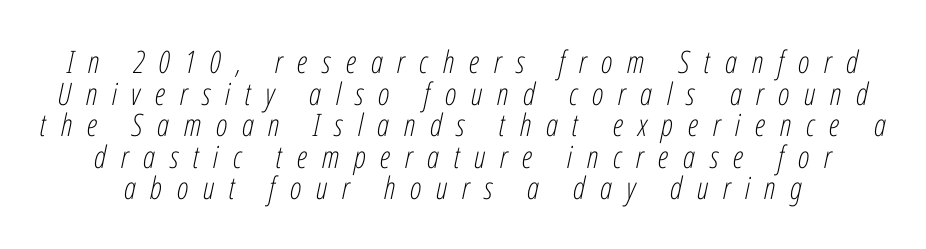
The image shows 31 px light, condensed type, italic (leaning right); set tight line spacing (1.02x), unusually wide letter spacing (+0.47 em), not underlined; low stroke contrast and a medium x-height.
